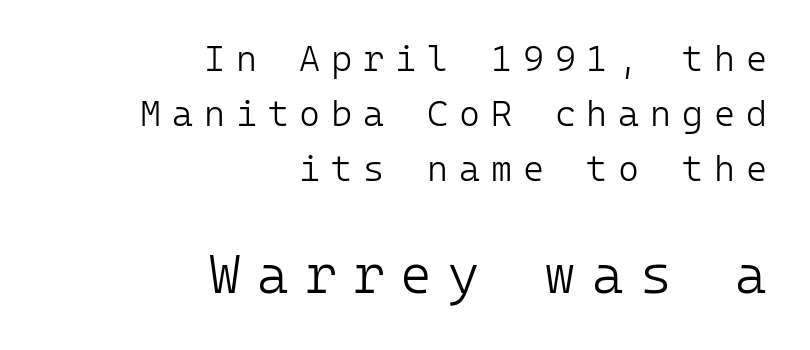
{"serif": "no", "italic": "no", "bold": "no", "weight": "light", "width": "normal", "stroke_contrast": "low", "x_height": "medium", "monospaced": "yes", "underline": "no", "align": "right", "line_spacing": "normal", "line_spacing_ratio": 1.53, "letter_spacing": "wide", "letter_spacing_em": 0.3, "larger_block": "second", "size_ratio": 1.5, "glyph_px": 54}
